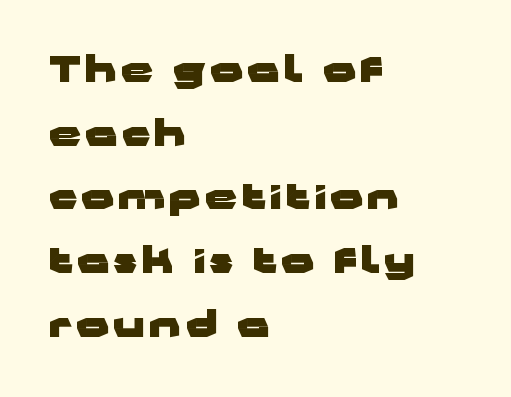
Q: Is the text bold? A: Yes.
Q: Is the text italic (slanted)? A: No, it is upright.
Q: Is the typeface a serif or a sans-serif typeface? A: Sans-serif.
Q: Is the text underlined? A: No.
Q: How is the paragraph aligned? A: Left-aligned.
Q: Width (condensed, normal, or wide)? A: Wide.
Q: Stroke contrast? A: Low.
Q: x-height? A: Medium.
Q: Monospaced? A: No.
